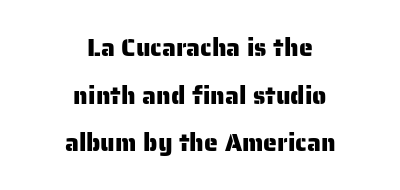
The image shows 25 px text type, upright; set centered, loose line spacing (1.91x), normal letter spacing, not underlined.
